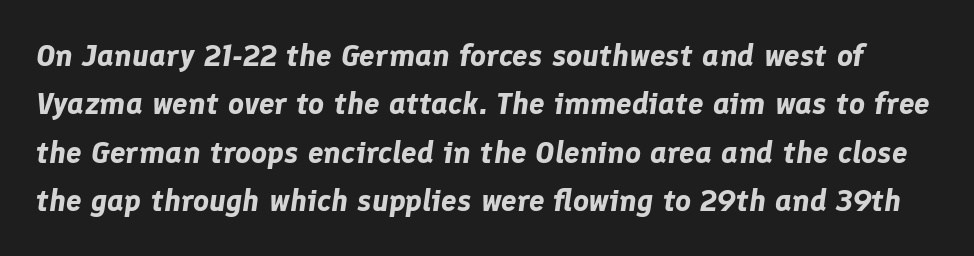
The image shows 31 px bold type, italic (leaning right); set normal line spacing (1.56x), normal letter spacing, not underlined; low stroke contrast and a medium x-height.
